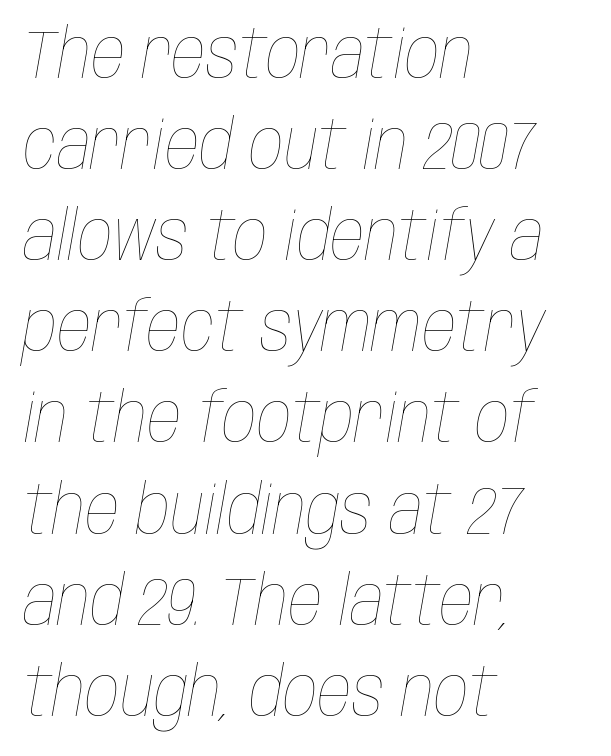
Q: Is the text bold? A: No.
Q: Is the text italic (slanted)? A: Yes, it leans right by about 10 degrees.
Q: Is the text underlined? A: No.
Q: How is the paragraph aligned? A: Left-aligned.
Q: Is the spacing between letters normal or unusually wide? A: Normal.
Q: Is the spacing between lines tight, normal or loose? A: Normal.
Q: Width (condensed, normal, or wide)? A: Condensed.
Q: Stroke contrast? A: Low.
Q: x-height? A: Large.
Q: Monospaced? A: No.
